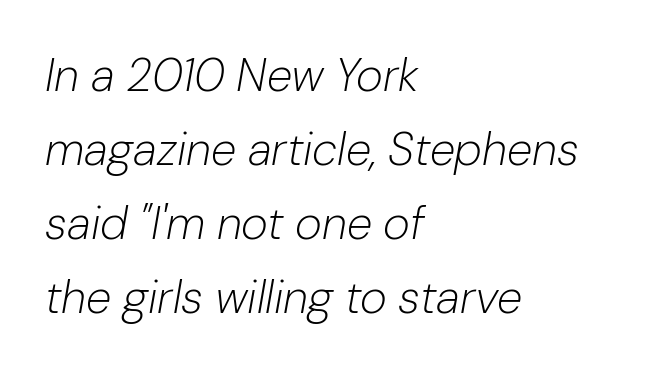
Q: Is the text bold? A: No.
Q: Is the text italic (slanted)? A: Yes, it leans right by about 10 degrees.
Q: Is the text underlined? A: No.
Q: How is the paragraph aligned? A: Left-aligned.
Q: Is the spacing between letters normal or unusually wide? A: Normal.
Q: Is the spacing between lines tight, normal or loose? A: Normal.
Q: Width (condensed, normal, or wide)? A: Normal.
Q: Stroke contrast? A: Low.
Q: x-height? A: Medium.
Q: Monospaced? A: No.
